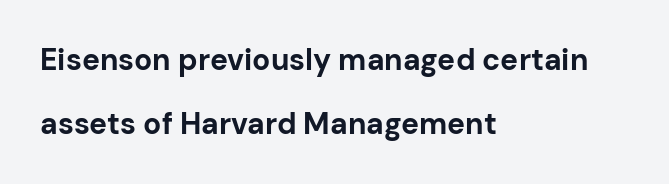
{"serif": "no", "italic": "no", "bold": "yes", "weight": "bold", "width": "normal", "stroke_contrast": "low", "x_height": "medium", "monospaced": "no", "underline": "no", "align": "left", "line_spacing": "loose", "line_spacing_ratio": 2.12, "letter_spacing": "normal", "letter_spacing_em": 0.0, "glyph_px": 30}
